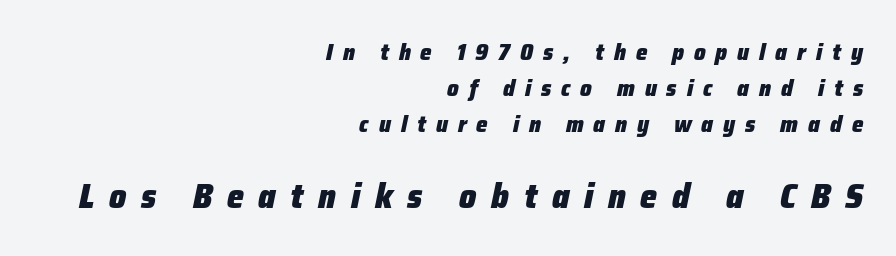
{"italic": "yes", "lean": "right", "slant_degrees": 12, "bold": "yes", "weight": "heavy", "width": "normal", "stroke_contrast": "low", "x_height": "medium", "monospaced": "no", "underline": "no", "align": "right", "line_spacing": "normal", "line_spacing_ratio": 1.57, "letter_spacing": "wide", "letter_spacing_em": 0.43, "larger_block": "second", "size_ratio": 1.48, "glyph_px": 34}
